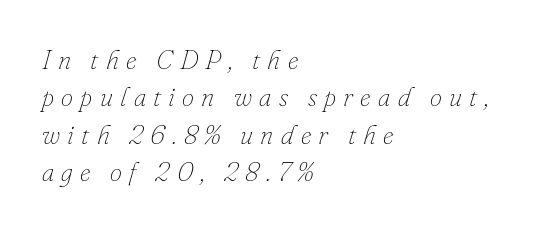
The image shows 27 px text type, italic (leaning right); set left-aligned, normal line spacing (1.38x), unusually wide letter spacing (+0.27 em), not underlined.
